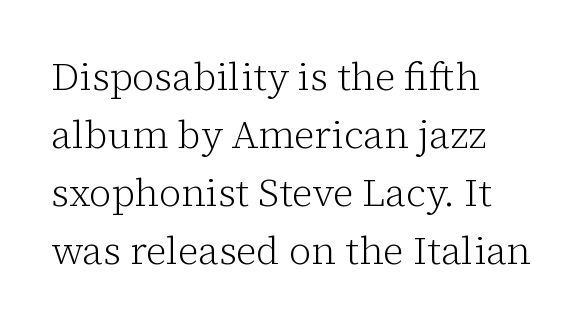
The image shows 39 px light serif type, upright; set left-aligned, normal line spacing (1.49x), normal letter spacing, not underlined; low stroke contrast and a medium x-height.
